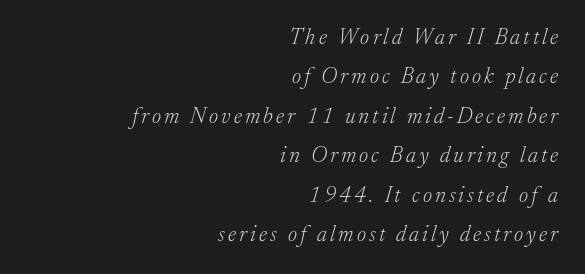
Slanted lettering throughout. One-word summary of the alignment: right. Compared with a typical body face, this is equally light or lighter still. Beneath every word, the page is bare.
